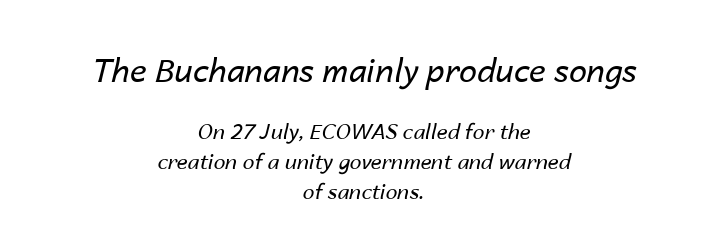
How would I describe the line gaps? Plain and ordinary. The gaps between neighbouring characters are ordinary and unremarkable. The strokes are not fattened; the text isn't bold. The foot of each line stays bare and open. Looking at the ascenders, they clearly lean. A typesetter would call this proportional, since set widths differ per character.
